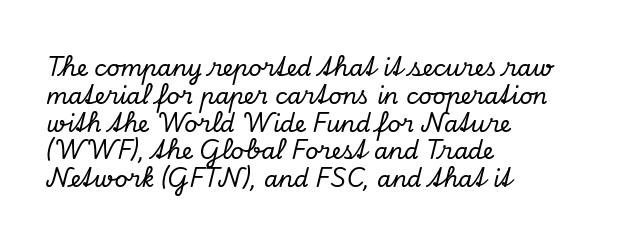
{"italic": "yes", "lean": "right", "slant_degrees": 13, "underline": "no", "align": "left", "line_spacing_ratio": 1.21, "letter_spacing": "normal", "letter_spacing_em": 0.0, "glyph_px": 23}
